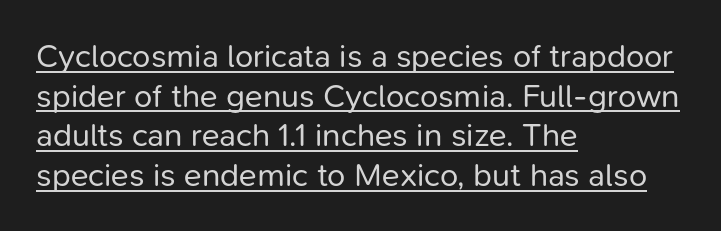
{"serif": "no", "italic": "no", "bold": "no", "weight": "regular", "width": "normal", "stroke_contrast": "low", "x_height": "medium", "monospaced": "no", "underline": "yes", "align": "left", "line_spacing_ratio": 1.2, "letter_spacing": "normal", "letter_spacing_em": 0.0, "glyph_px": 33}
